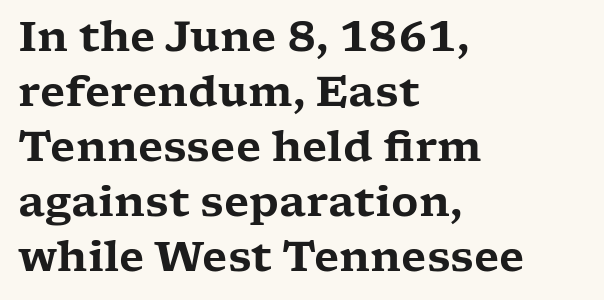
Q: Is the text italic (slanted)? A: No, it is upright.
Q: Is the typeface a serif or a sans-serif typeface? A: Serif.
Q: Is the text underlined? A: No.
Q: How is the paragraph aligned? A: Left-aligned.
Q: Is the spacing between letters normal or unusually wide? A: Normal.
Q: Is the spacing between lines tight, normal or loose? A: Normal.
Q: Width (condensed, normal, or wide)? A: Wide.
Q: Stroke contrast? A: Low.
Q: x-height? A: Medium.
Q: Monospaced? A: No.
